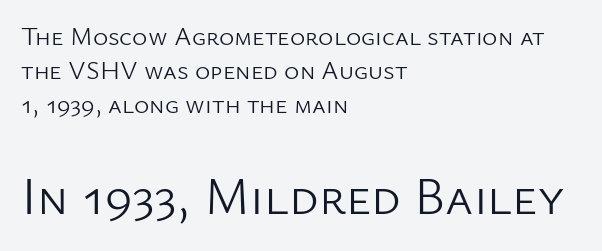
{"serif": "no", "italic": "no", "bold": "no", "weight": "light", "width": "normal", "stroke_contrast": "low", "x_height": "medium", "monospaced": "no", "underline": "no", "align": "left", "line_spacing": "normal", "line_spacing_ratio": 1.3, "letter_spacing": "normal", "letter_spacing_em": 0.0, "larger_block": "second", "size_ratio": 2.04, "glyph_px": 53}
